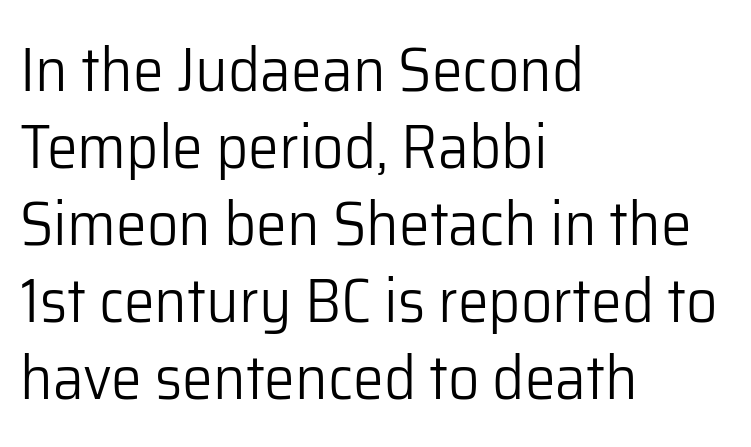
The face used here is proportionally spaced, like ordinary book or web type. Letters have the restrained weight of plain body copy at most. To sum up the face: it is a sans, with no serifs. A classic flush-left, rag-right setting is used for this passage. Decoration check: the copy has no underline. Each word holds together tightly as a unit, with standard inter-letter gaps.
